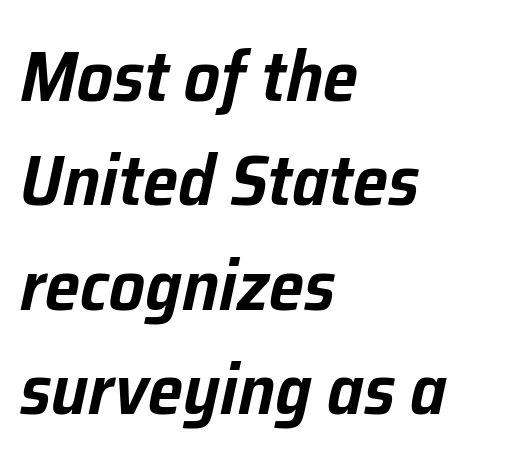
Q: Is the text italic (slanted)? A: Yes, it leans right by about 12 degrees.
Q: Is the text underlined? A: No.
Q: How is the paragraph aligned? A: Left-aligned.
Q: Is the spacing between letters normal or unusually wide? A: Normal.
Q: Is the spacing between lines tight, normal or loose? A: Normal.
Q: Width (condensed, normal, or wide)? A: Normal.
Q: Stroke contrast? A: Low.
Q: x-height? A: Medium.
Q: Monospaced? A: No.
